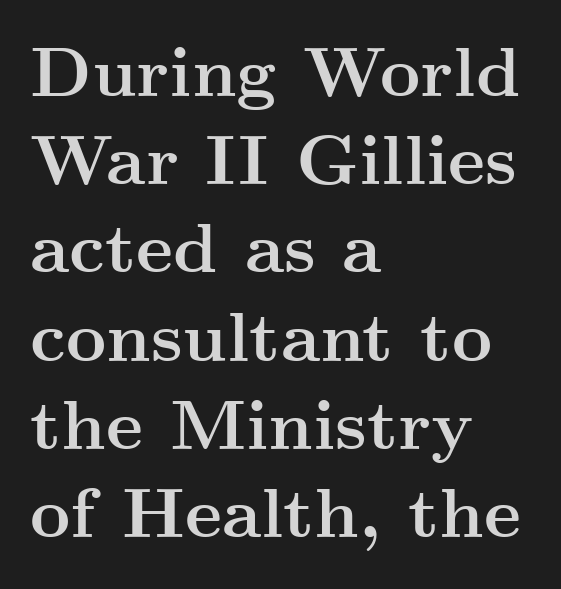
The image shows 70 px semibold, wide serif type, upright; set left-aligned, normal line spacing (1.26x), normal letter spacing, not underlined; medium stroke contrast and a small x-height.
